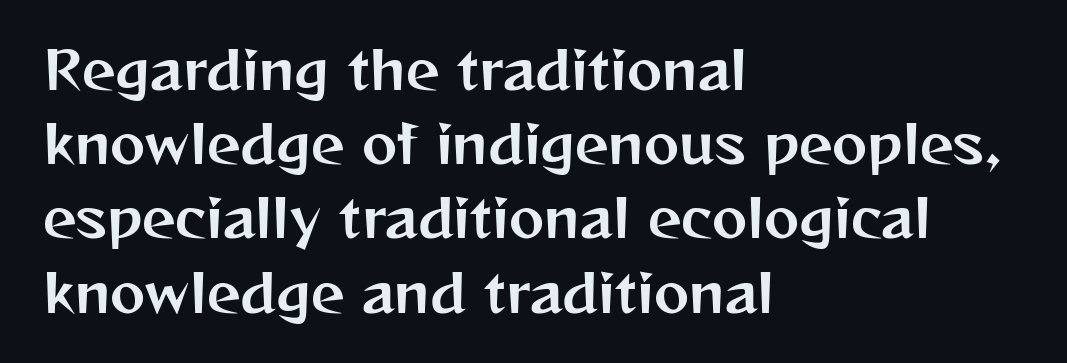
{"serif": "no", "italic": "no", "width": "normal", "stroke_contrast": "medium", "x_height": "medium", "monospaced": "no", "underline": "no", "align": "left", "line_spacing": "normal", "line_spacing_ratio": 1.4, "letter_spacing": "normal", "letter_spacing_em": 0.0, "glyph_px": 53}
